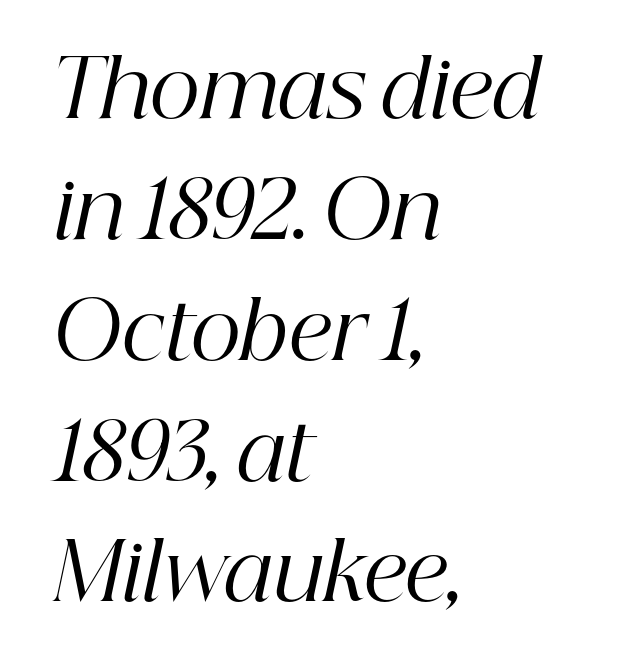
The image shows 79 px regular-weight serif type, italic (leaning right); set left-aligned, normal line spacing (1.53x), normal letter spacing, not underlined; high stroke contrast and a medium x-height.
